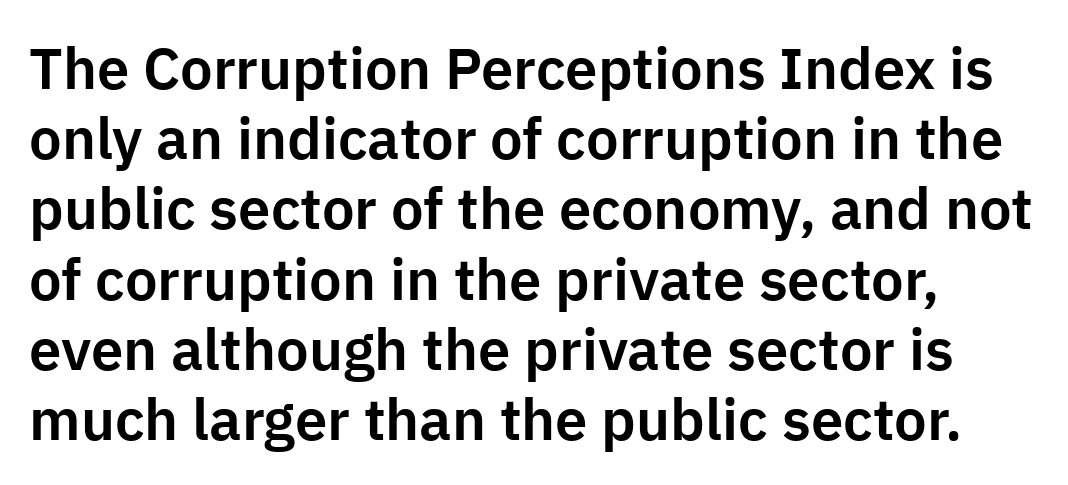
Typographically, this falls in the sans-serif category. This is roman type, the default non-slanted kind. The letters advance in unequal steps, a hallmark of proportional type. Characters follow at the spacing the type designer built in.
